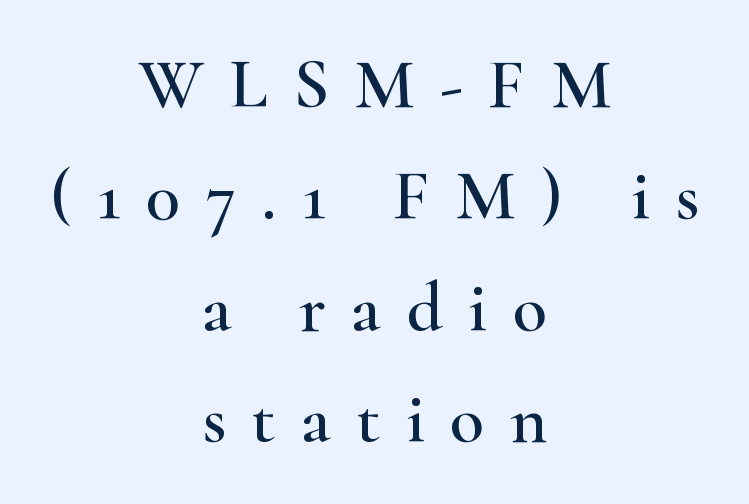
Only glyphs here, with clear space below each row. How are the letters spaced? Widely, with obvious added tracking. A normal amount of white space separates one row of letters from the next. When letters stand straight like this, we call the style roman or upright. You can tell from the footed stems that serif type was used. This sample has the flowing, uneven cadence of proportional lettering.
